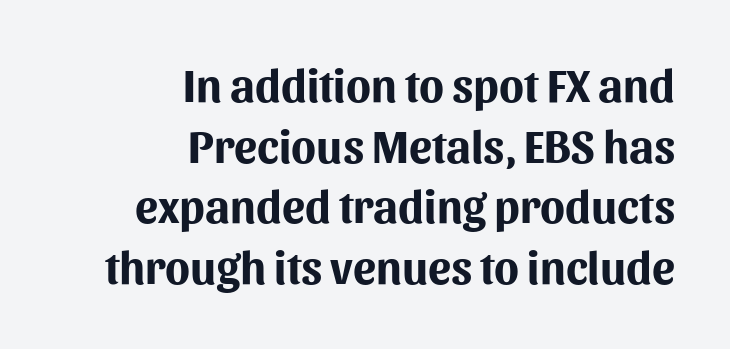
The image shows 46 px bold sans-serif type, upright; set right-aligned, normal line spacing (1.32x), normal letter spacing, not underlined; medium stroke contrast and a medium x-height.
